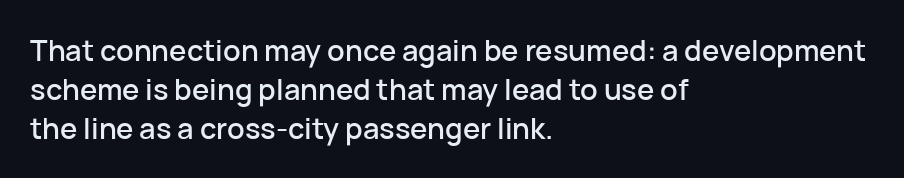
The image shows 29 px sans-serif type, upright; set left-aligned, normal line spacing (1.34x), normal letter spacing, not underlined; low stroke contrast and a medium x-height.
